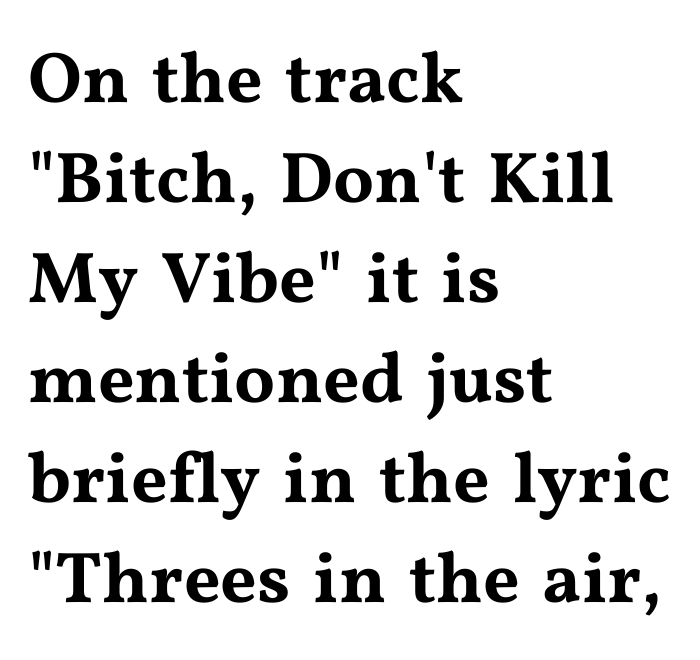
{"serif": "yes", "italic": "no", "width": "wide", "stroke_contrast": "medium", "x_height": "medium", "monospaced": "no", "underline": "no", "align": "left", "line_spacing": "normal", "line_spacing_ratio": 1.39, "letter_spacing": "normal", "letter_spacing_em": 0.0, "glyph_px": 72}
